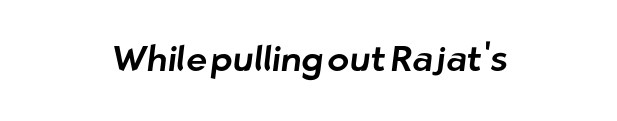
{"serif": "no", "width": "normal", "stroke_contrast": "low", "x_height": "medium", "monospaced": "no", "underline": "no", "align": "center", "letter_spacing": "normal", "letter_spacing_em": 0.0, "glyph_px": 36}
